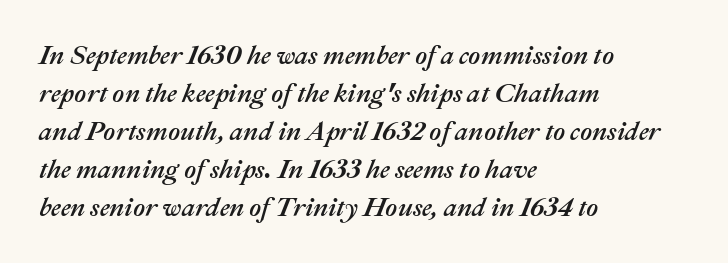
The image shows 26 px text type, italic (leaning right); set left-aligned, normal line spacing (1.46x), normal letter spacing, not underlined.
